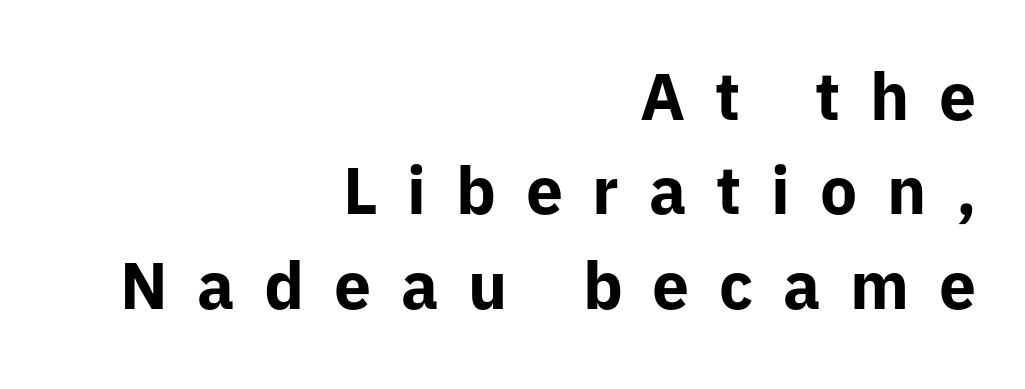
{"serif": "no", "italic": "no", "bold": "yes", "weight": "bold", "width": "normal", "stroke_contrast": "low", "x_height": "medium", "monospaced": "no", "underline": "no", "align": "right", "line_spacing": "normal", "line_spacing_ratio": 1.43, "letter_spacing": "wide", "letter_spacing_em": 0.45, "glyph_px": 66}
